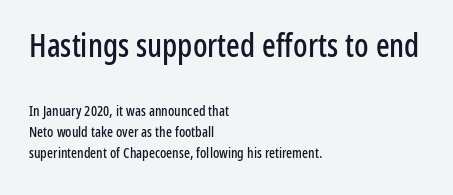
The image shows 32 px condensed sans-serif type, upright; set left-aligned, normal line spacing (1.51x), normal letter spacing, not underlined; the first (top) block is 2.29x larger; low stroke contrast and a medium x-height.
